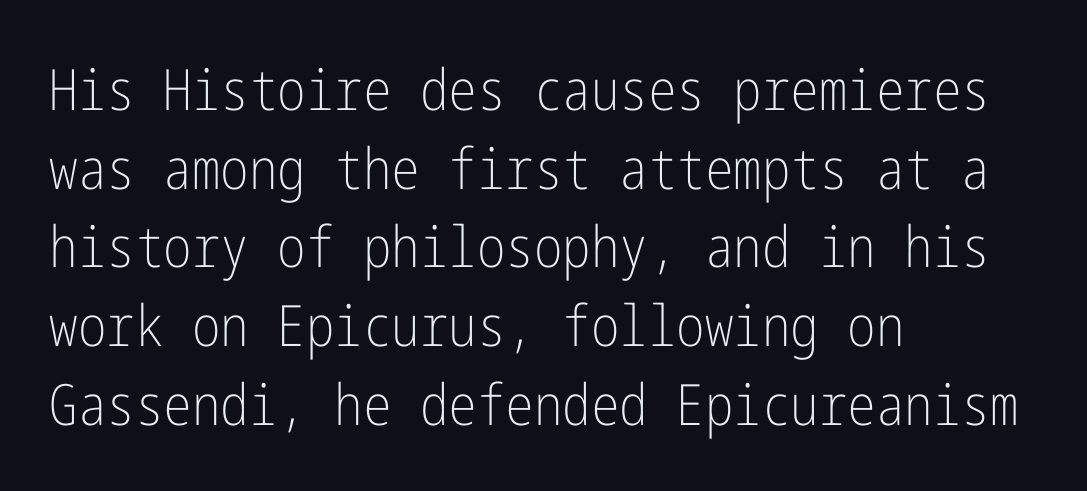
Between one letter and the next there's only the usual sliver of space. Look at the bottom of the vertical strokes: they stop flat, with no serifs. A clean baseline with only descenders dipping below it. Style check: upright. Each line starts at the same left margin while the right side varies.
